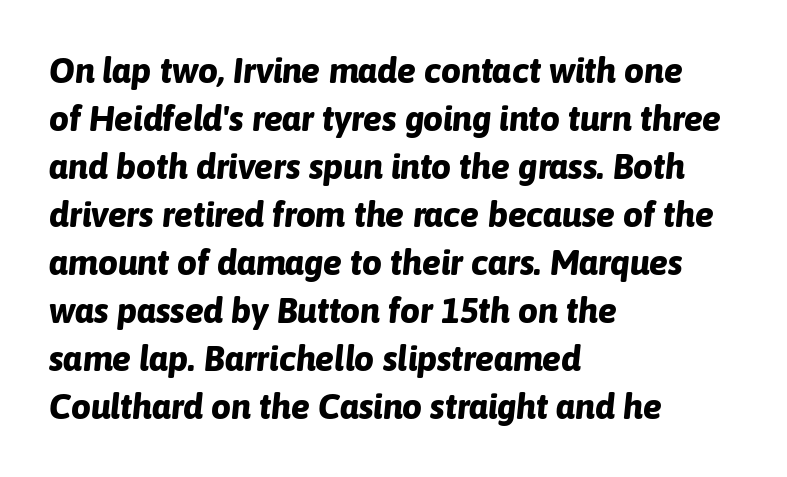
{"italic": "yes", "lean": "right", "slant_degrees": 6, "bold": "yes", "weight": "bold", "width": "normal", "stroke_contrast": "low", "x_height": "medium", "monospaced": "no", "underline": "no", "align": "left", "line_spacing": "normal", "line_spacing_ratio": 1.37, "letter_spacing": "normal", "letter_spacing_em": 0.0, "glyph_px": 35}
